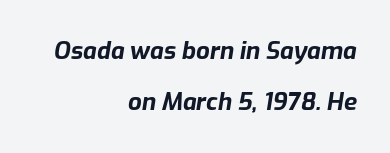
Q: Is the text bold? A: Yes.
Q: Is the text italic (slanted)? A: Yes, it leans right by about 9 degrees.
Q: Is the text underlined? A: No.
Q: How is the paragraph aligned? A: Right-aligned.
Q: Is the spacing between letters normal or unusually wide? A: Normal.
Q: Is the spacing between lines tight, normal or loose? A: Loose.
